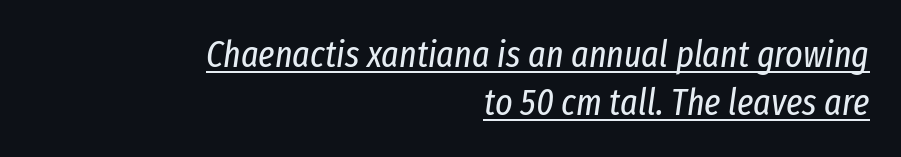
The image shows 37 px regular-weight, condensed type, italic (leaning right); set right-aligned, normal line spacing (1.29x), normal letter spacing, underlined; low stroke contrast and a medium x-height.
